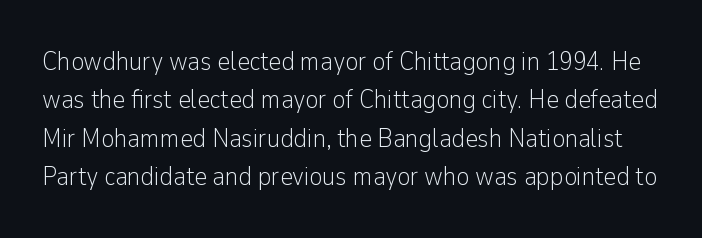
A quiet, ordinary-to-light weight characterises the typeface. No extra tracking has been applied to these lines. The string is rendered with underlining switched off. In terms of posture, this sample is upright.
